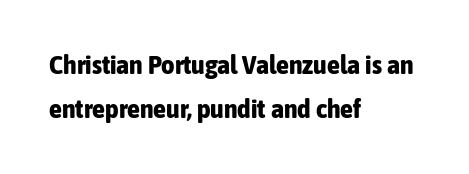
{"italic": "no", "bold": "yes", "underline": "no", "align": "left", "line_spacing": "normal", "line_spacing_ratio": 1.7, "letter_spacing": "normal", "letter_spacing_em": 0.0, "glyph_px": 26}
